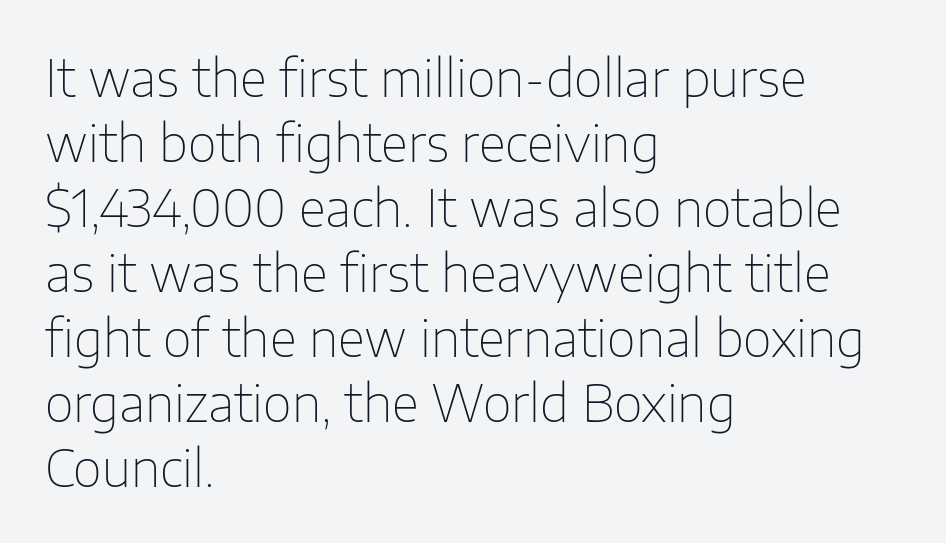
Posture: upright roman. Counters stay open thanks to moderate or lighter strokes. Evenly set lines give the paragraph a standard silhouette. The zone under the glyphs is completely vacant. Casual observation: everything's shoved over to the left.
